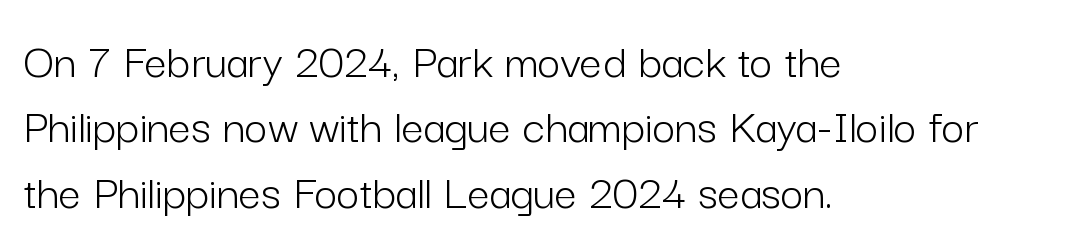
The image shows 50 px light sans-serif type, upright; set left-aligned, normal line spacing (1.31x), normal letter spacing, not underlined; low stroke contrast and a medium x-height.
